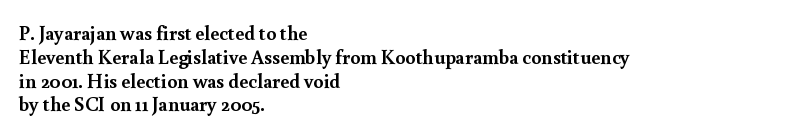
Q: Is the text bold? A: Yes.
Q: Is the text italic (slanted)? A: No, it is upright.
Q: Is the text underlined? A: No.
Q: How is the paragraph aligned? A: Left-aligned.
Q: Is the spacing between letters normal or unusually wide? A: Normal.
